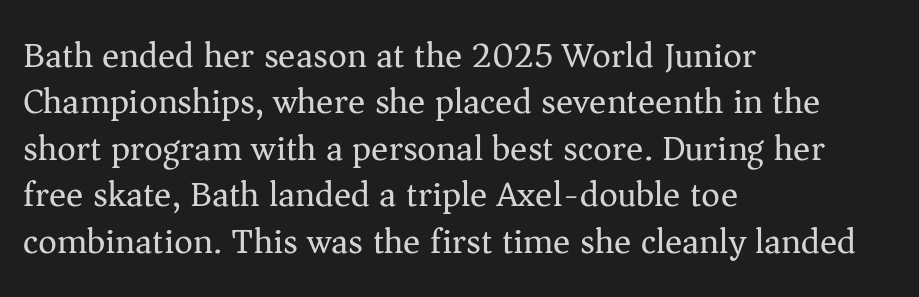
Q: Is the text bold? A: No.
Q: Is the text italic (slanted)? A: No, it is upright.
Q: Is the typeface a serif or a sans-serif typeface? A: Serif.
Q: Is the text underlined? A: No.
Q: How is the paragraph aligned? A: Left-aligned.
Q: Is the spacing between letters normal or unusually wide? A: Normal.
Q: Is the spacing between lines tight, normal or loose? A: Normal.
Q: Width (condensed, normal, or wide)? A: Normal.
Q: Stroke contrast? A: Medium.
Q: x-height? A: Medium.
Q: Monospaced? A: No.
